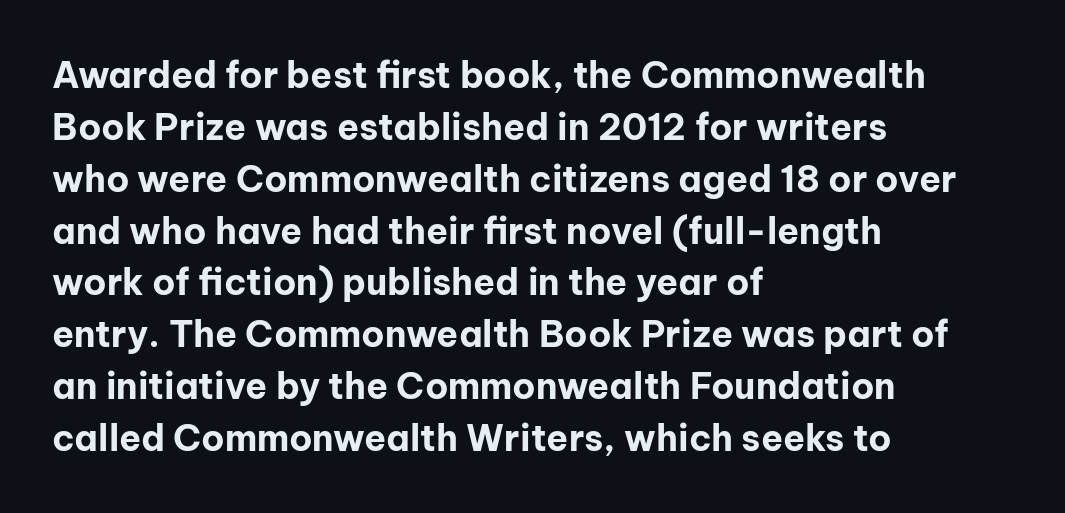
The image shows 36 px bold sans-serif type, upright; set left-aligned, normal line spacing (1.44x), normal letter spacing, not underlined; low stroke contrast and a medium x-height.
